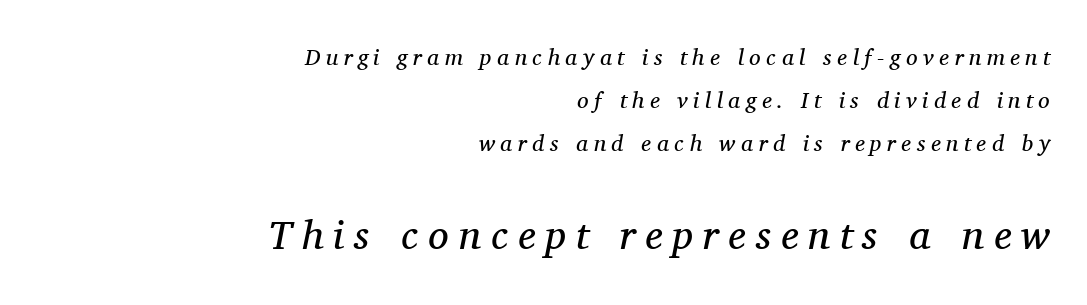
{"serif": "yes", "italic": "yes", "lean": "right", "slant_degrees": 11, "bold": "no", "weight": "regular", "width": "normal", "stroke_contrast": "medium", "x_height": "medium", "monospaced": "no", "underline": "no", "align": "right", "line_spacing_ratio": 1.87, "letter_spacing": "wide", "letter_spacing_em": 0.24, "larger_block": "second", "size_ratio": 1.78, "glyph_px": 41}
